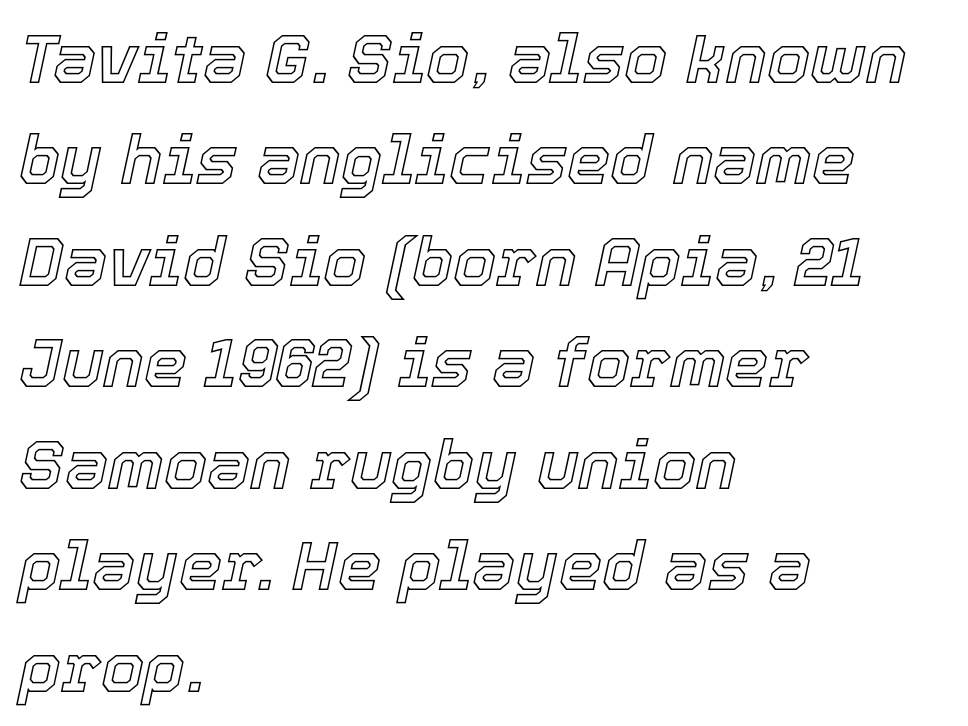
{"italic": "yes", "lean": "right", "slant_degrees": 12, "width": "normal", "x_height": "medium", "monospaced": "no", "underline": "no", "align": "left", "line_spacing": "normal", "line_spacing_ratio": 1.47, "letter_spacing": "normal", "letter_spacing_em": 0.0, "glyph_px": 69}
